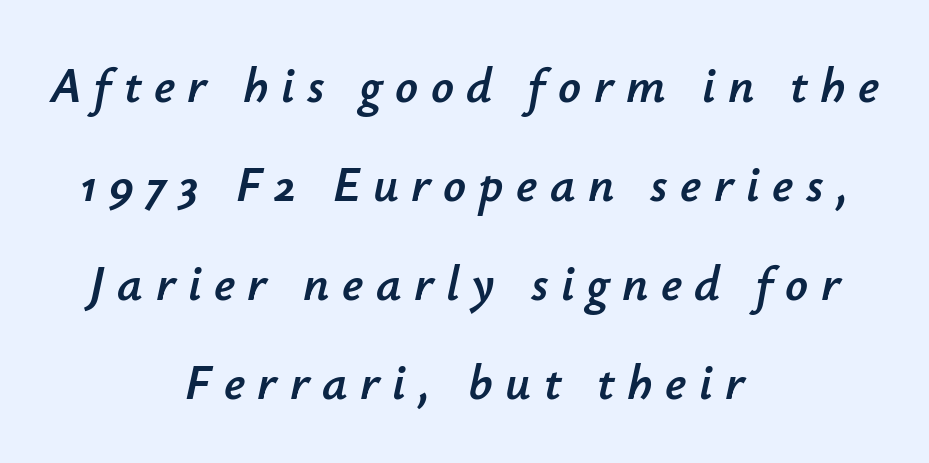
Q: Is the text italic (slanted)? A: Yes, it leans right by about 12 degrees.
Q: Is the text underlined? A: No.
Q: How is the paragraph aligned? A: Centered.
Q: Is the spacing between letters normal or unusually wide? A: Unusually wide.
Q: Is the spacing between lines tight, normal or loose? A: Loose.
Q: Width (condensed, normal, or wide)? A: Normal.
Q: Stroke contrast? A: Low.
Q: x-height? A: Small.
Q: Monospaced? A: No.
